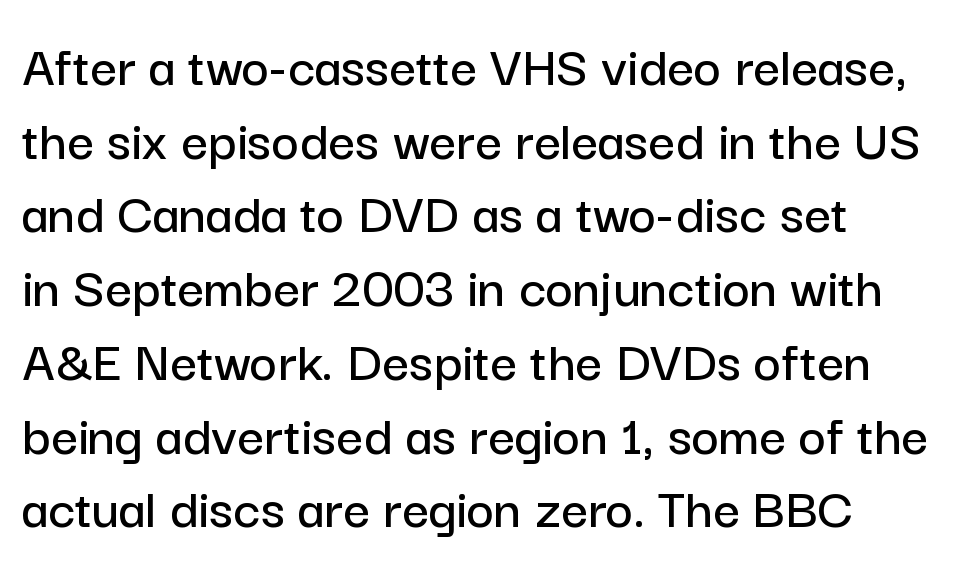
The image shows 59 px sans-serif type, upright; set normal line spacing (1.25x), normal letter spacing, not underlined; low stroke contrast and a medium x-height.
